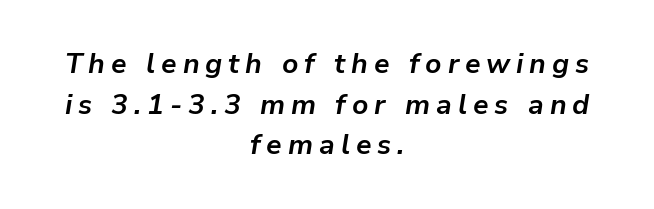
Chunky letters — that's bold for sure. Inter-character spacing is expanded well beyond the font's built-in metrics. These lines were composed using italics. You could not count columns in this text — the font is proportionally spaced. Horizontal bands of white between lines are of average thickness. Visually the block forms a symmetrical silhouette, jagged on both flanks.
